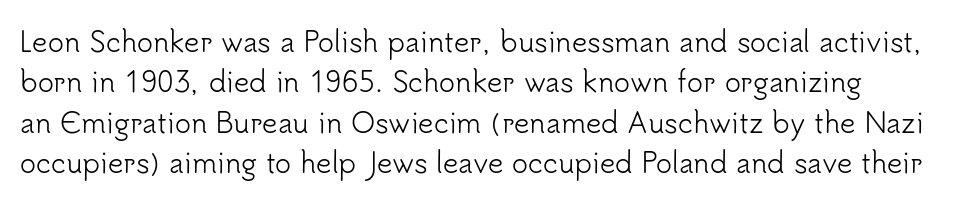
The passage shown stacks its lines at a standard gap. Students, note that the glyphs here touch the page at normal intervals. This reads as an unemphasized weight, regular at the heaviest. Typeset ragged right — the left edge is the straight one. No italicization has been applied; the sample stays upright.
